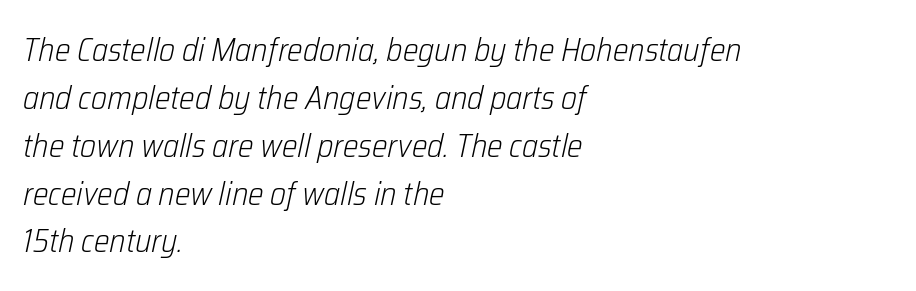
Q: Is the text bold? A: No.
Q: Is the text italic (slanted)? A: Yes, it leans right by about 12 degrees.
Q: Is the text underlined? A: No.
Q: How is the paragraph aligned? A: Left-aligned.
Q: Is the spacing between letters normal or unusually wide? A: Normal.
Q: Is the spacing between lines tight, normal or loose? A: Normal.
Q: Width (condensed, normal, or wide)? A: Condensed.
Q: Stroke contrast? A: Low.
Q: x-height? A: Medium.
Q: Monospaced? A: No.
